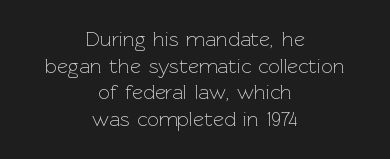
Quick note: underline off. Is this a heavy cut? Hardly; it is regular or lighter. Which margin do the lines hug? Neither — every line sits in the middle. Normally led — the rows are evenly, conventionally spaced. There is no visible air inserted between adjacent glyphs. This is the regular roman posture of the typeface.
